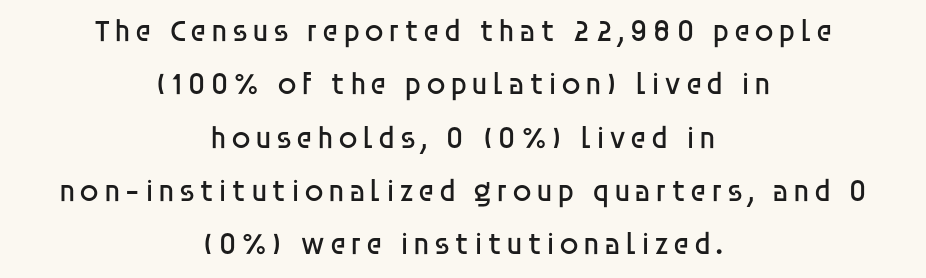
{"serif": "no", "italic": "no", "bold": "no", "weight": "regular", "width": "normal", "stroke_contrast": "low", "x_height": "large", "monospaced": "no", "underline": "no", "align": "center", "line_spacing_ratio": 1.72, "glyph_px": 31}
